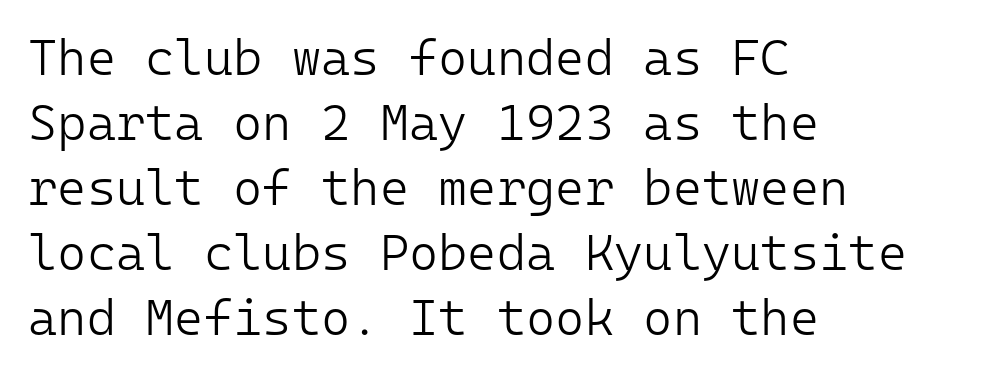
Q: Is the text bold? A: No.
Q: Is the text italic (slanted)? A: No, it is upright.
Q: Is the typeface a serif or a sans-serif typeface? A: Sans-serif.
Q: Is the text underlined? A: No.
Q: How is the paragraph aligned? A: Left-aligned.
Q: Is the spacing between letters normal or unusually wide? A: Normal.
Q: Is the spacing between lines tight, normal or loose? A: Normal.
Q: Width (condensed, normal, or wide)? A: Normal.
Q: Stroke contrast? A: Low.
Q: x-height? A: Medium.
Q: Monospaced? A: Yes.
